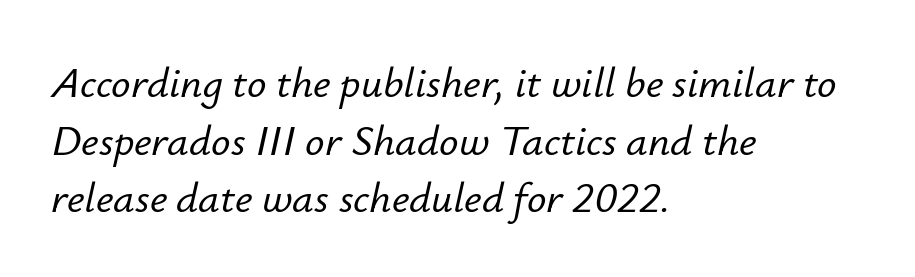
These lines stack with their left ends in a neat column. Every character sits at an angle, as italics do. Character widths vary here, with narrow letters taking less room than wide ones. Look at the tracking — it's just the regular setting, nothing added. Line spacing here is normal.
